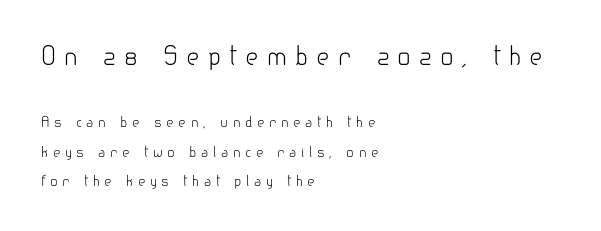
The leading is generous, giving the passage an open texture. Stem width sits at or under what a default text font uses. Every stem runs plumb, perpendicular to the baseline. The space directly below the letters is spotless. Compared with typical body copy, the letter spacing here is much looser. One-word summary of the alignment: left.
